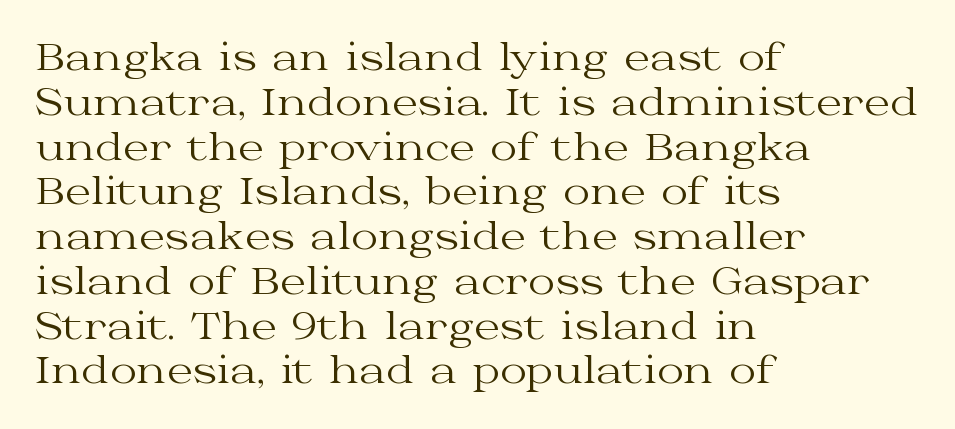
{"serif": "yes", "italic": "no", "bold": "no", "weight": "regular", "width": "wide", "stroke_contrast": "medium", "x_height": "medium", "monospaced": "no", "underline": "no", "align": "left", "line_spacing_ratio": 1.21, "letter_spacing": "normal", "letter_spacing_em": 0.0, "glyph_px": 37}
